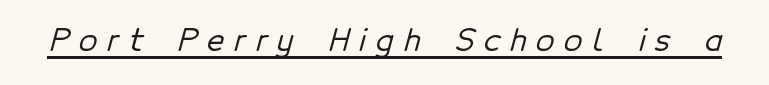
Q: Is the typeface a serif or a sans-serif typeface? A: Sans-serif.
Q: Is the text underlined? A: Yes.
Q: Is the spacing between letters normal or unusually wide? A: Unusually wide.
Q: Width (condensed, normal, or wide)? A: Normal.
Q: Stroke contrast? A: Low.
Q: x-height? A: Medium.
Q: Monospaced? A: No.
